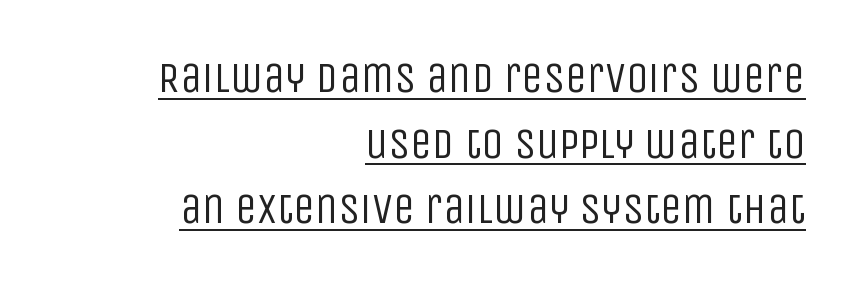
Q: Is the text bold? A: No.
Q: Is the text italic (slanted)? A: No, it is upright.
Q: Is the typeface a serif or a sans-serif typeface? A: Sans-serif.
Q: Is the text underlined? A: Yes.
Q: How is the paragraph aligned? A: Right-aligned.
Q: Is the spacing between letters normal or unusually wide? A: Normal.
Q: Is the spacing between lines tight, normal or loose? A: Normal.
Q: Width (condensed, normal, or wide)? A: Condensed.
Q: Stroke contrast? A: Low.
Q: x-height? A: Large.
Q: Monospaced? A: No.
